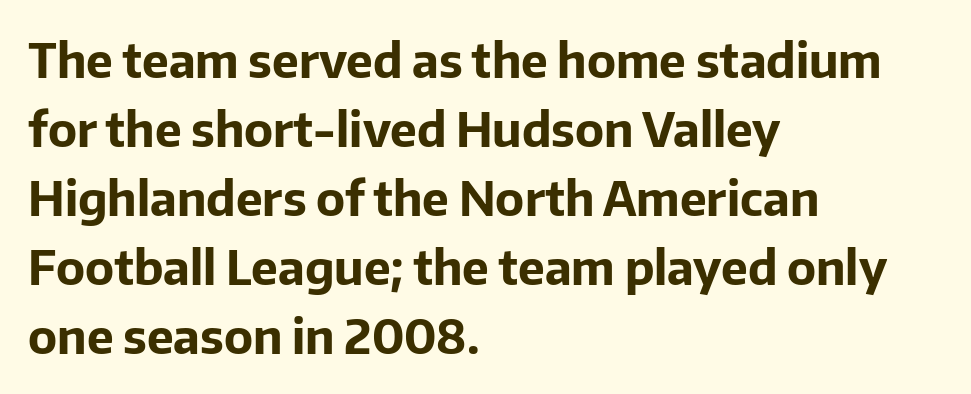
Q: Is the text bold? A: Yes.
Q: Is the text italic (slanted)? A: No, it is upright.
Q: Is the typeface a serif or a sans-serif typeface? A: Sans-serif.
Q: Is the text underlined? A: No.
Q: How is the paragraph aligned? A: Left-aligned.
Q: Is the spacing between letters normal or unusually wide? A: Normal.
Q: Is the spacing between lines tight, normal or loose? A: Normal.
Q: Width (condensed, normal, or wide)? A: Normal.
Q: Stroke contrast? A: Low.
Q: x-height? A: Medium.
Q: Monospaced? A: No.
